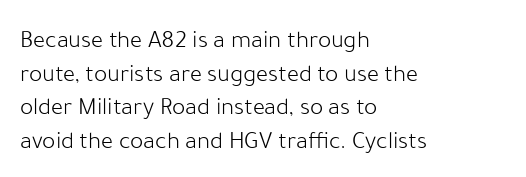
Q: Is the text bold? A: No.
Q: Is the text italic (slanted)? A: No, it is upright.
Q: Is the text underlined? A: No.
Q: How is the paragraph aligned? A: Left-aligned.
Q: Is the spacing between letters normal or unusually wide? A: Normal.
Q: Is the spacing between lines tight, normal or loose? A: Normal.
